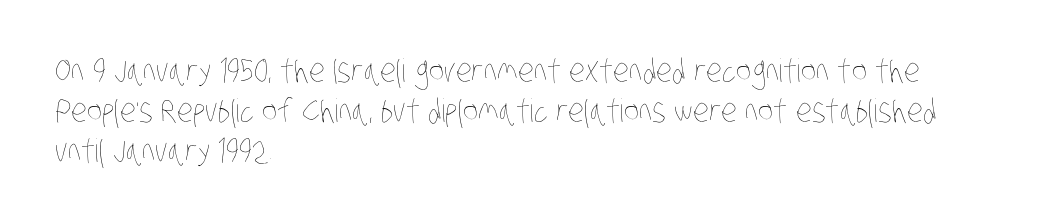
{"bold": "no", "weight": "thin", "width": "condensed", "stroke_contrast": "low", "x_height": "large", "monospaced": "no", "underline": "no", "align": "left", "line_spacing": "normal", "line_spacing_ratio": 1.25, "letter_spacing": "normal", "letter_spacing_em": 0.0, "glyph_px": 32}
